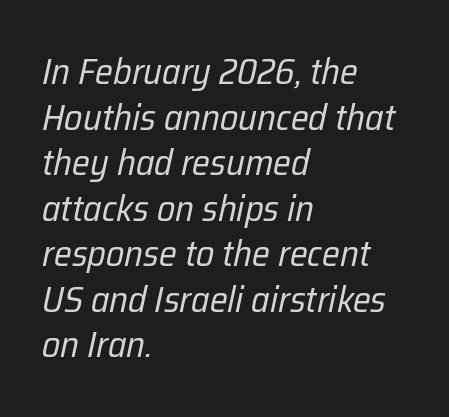
Q: Is the text bold? A: No.
Q: Is the text italic (slanted)? A: Yes, it leans right by about 12 degrees.
Q: Is the text underlined? A: No.
Q: How is the paragraph aligned? A: Left-aligned.
Q: Is the spacing between letters normal or unusually wide? A: Normal.
Q: Width (condensed, normal, or wide)? A: Condensed.
Q: Stroke contrast? A: Low.
Q: x-height? A: Medium.
Q: Monospaced? A: No.
